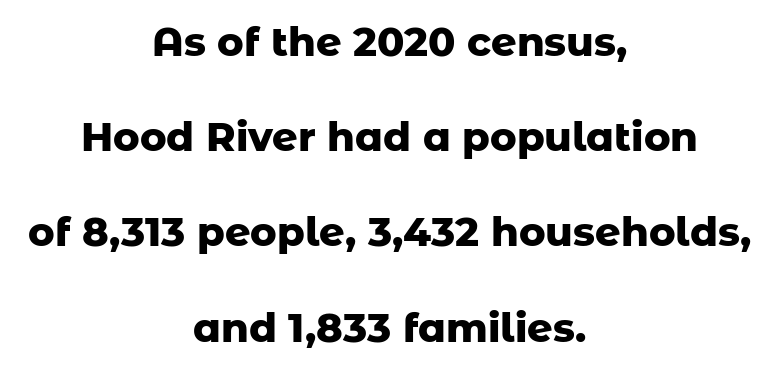
{"serif": "no", "italic": "no", "bold": "yes", "weight": "heavy", "width": "normal", "stroke_contrast": "low", "x_height": "medium", "monospaced": "no", "underline": "no", "align": "center", "line_spacing": "loose", "line_spacing_ratio": 2.38, "letter_spacing": "normal", "letter_spacing_em": 0.0, "glyph_px": 40}
